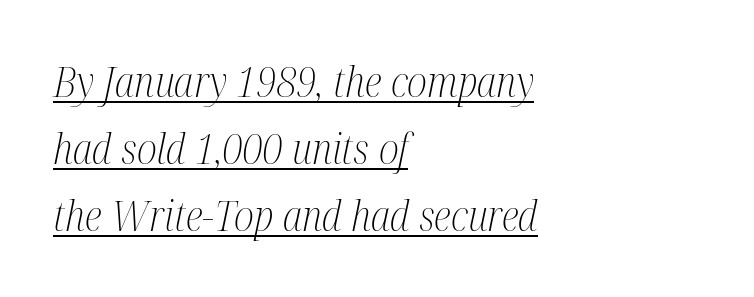
Q: Is the text bold? A: No.
Q: Is the text italic (slanted)? A: Yes, it leans right by about 12 degrees.
Q: Is the typeface a serif or a sans-serif typeface? A: Serif.
Q: Is the text underlined? A: Yes.
Q: How is the paragraph aligned? A: Left-aligned.
Q: Is the spacing between letters normal or unusually wide? A: Normal.
Q: Is the spacing between lines tight, normal or loose? A: Normal.
Q: Width (condensed, normal, or wide)? A: Condensed.
Q: Stroke contrast? A: Medium.
Q: x-height? A: Medium.
Q: Monospaced? A: No.
